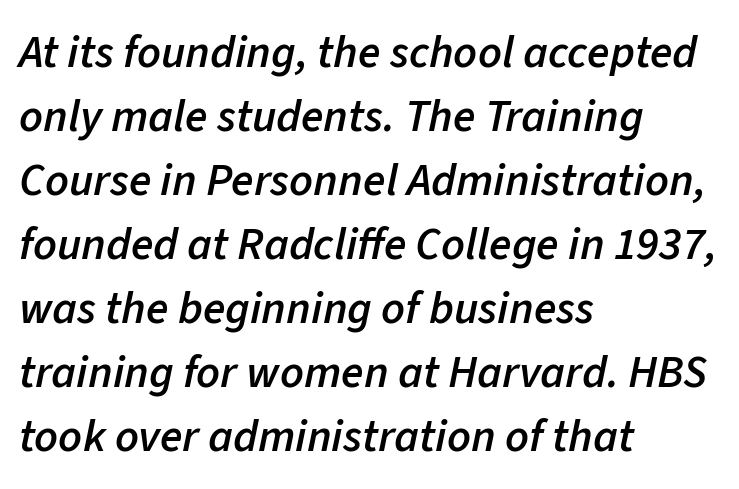
Q: Is the text bold? A: Semi-bold.
Q: Is the text italic (slanted)? A: Yes, it leans right by about 11 degrees.
Q: Is the text underlined? A: No.
Q: How is the paragraph aligned? A: Left-aligned.
Q: Is the spacing between letters normal or unusually wide? A: Normal.
Q: Is the spacing between lines tight, normal or loose? A: Normal.
Q: Width (condensed, normal, or wide)? A: Normal.
Q: Stroke contrast? A: Low.
Q: x-height? A: Medium.
Q: Monospaced? A: No.
